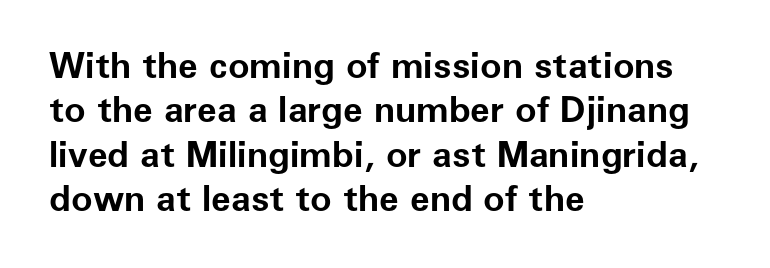
Posture: straight, roman, zero tilt. The strip under each line holds only bare page. The face used here is proportionally spaced, like ordinary book or web type. How are the letters spaced? Ordinarily, with no added tracking. Examine the stroke ends and you'll find no serifs. This sample is left-justified, so line endings fall wherever the words run out.
